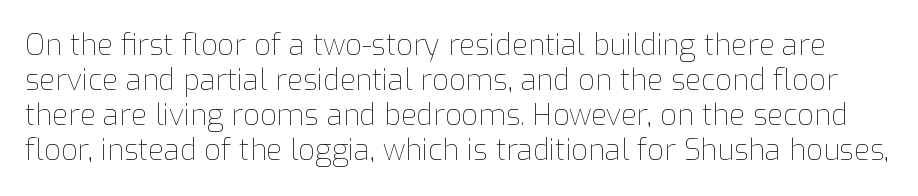
The image shows 29 px thin type, upright; set line spacing 1.21x, normal letter spacing, not underlined; low stroke contrast and a medium x-height.
